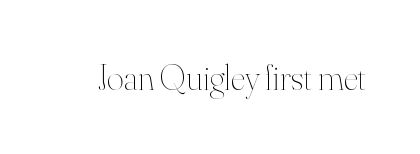
The image shows 36 px thin type, upright; set normal letter spacing, not underlined; high stroke contrast and a small x-height.
